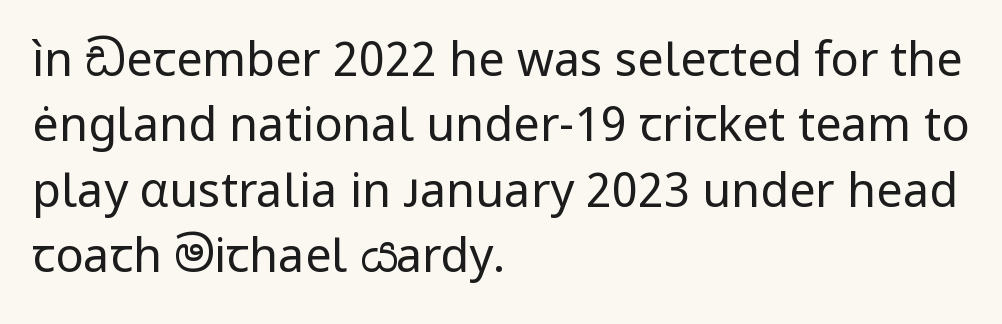
Clear beneath every line of the passage. You can tell it's not italic because the verticals are truly vertical. Does the type have serifs? No, each stem ends abruptly. Vertical spacing — default. Note the varied advance widths — an 'i' is clearly narrower than an 'm'. A student would call this left alignment; a typographer would say flush left, rag right.
